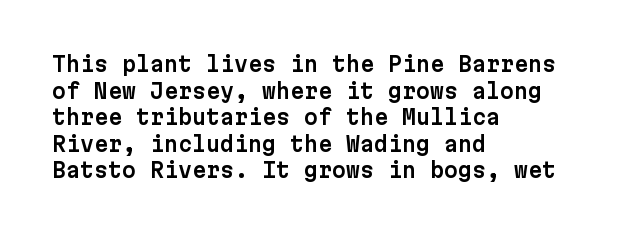
Q: Is the text italic (slanted)? A: No, it is upright.
Q: Is the text underlined? A: No.
Q: How is the paragraph aligned? A: Left-aligned.
Q: Is the spacing between letters normal or unusually wide? A: Normal.
Q: Is the spacing between lines tight, normal or loose? A: Normal.
